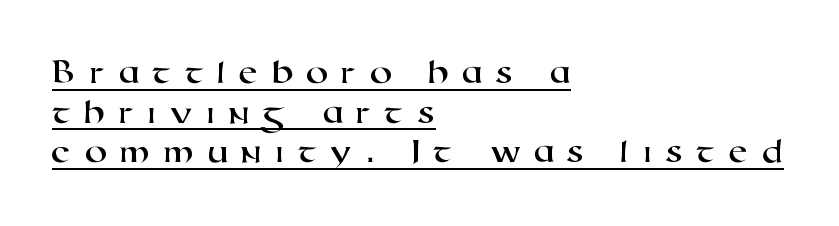
Q: Is the typeface a serif or a sans-serif typeface? A: Sans-serif.
Q: Is the text underlined? A: Yes.
Q: How is the paragraph aligned? A: Left-aligned.
Q: Is the spacing between letters normal or unusually wide? A: Unusually wide.
Q: Is the spacing between lines tight, normal or loose? A: Tight.
Q: Width (condensed, normal, or wide)? A: Wide.
Q: Stroke contrast? A: High.
Q: x-height? A: Medium.
Q: Monospaced? A: No.
